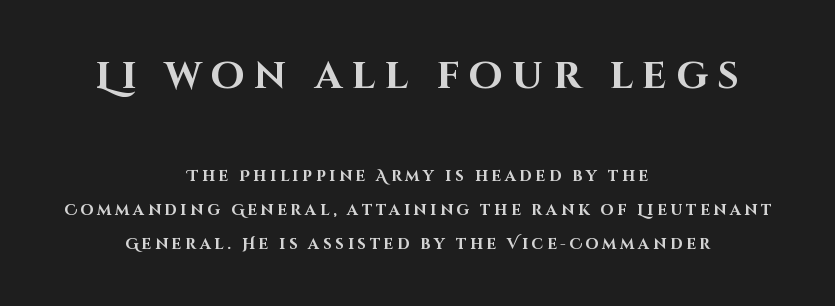
Beneath every word, the page is bare. The typography opts for an upright posture over an oblique one. Compared with an ordinary text face, these strokes are far heavier — a full bold. Vertically, the passage feels expansive, rows floating well apart. Reading down the block, each line starts at a different indent, mirrored at its end.
